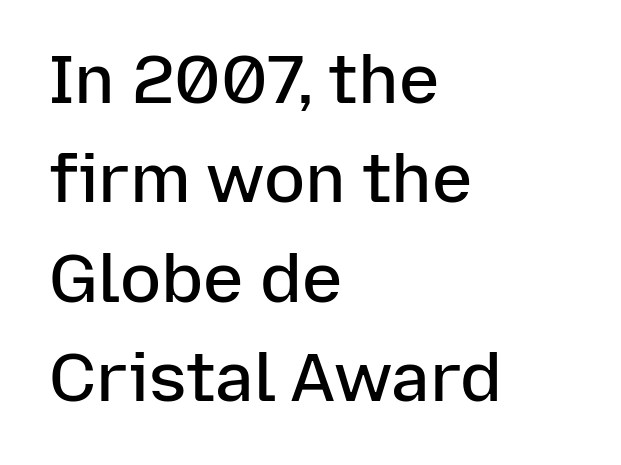
Q: Is the text bold? A: Semi-bold.
Q: Is the text italic (slanted)? A: No, it is upright.
Q: Is the typeface a serif or a sans-serif typeface? A: Sans-serif.
Q: Is the text underlined? A: No.
Q: How is the paragraph aligned? A: Left-aligned.
Q: Is the spacing between letters normal or unusually wide? A: Normal.
Q: Is the spacing between lines tight, normal or loose? A: Normal.
Q: Width (condensed, normal, or wide)? A: Normal.
Q: Stroke contrast? A: Low.
Q: x-height? A: Medium.
Q: Monospaced? A: No.
